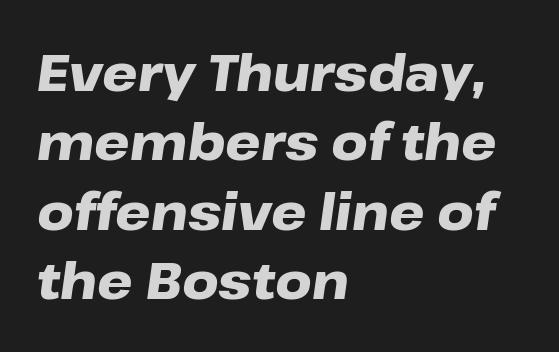
{"italic": "yes", "lean": "right", "slant_degrees": 8, "bold": "yes", "weight": "heavy", "width": "wide", "stroke_contrast": "low", "x_height": "medium", "monospaced": "no", "underline": "no", "align": "left", "line_spacing": "normal", "line_spacing_ratio": 1.39, "letter_spacing": "normal", "letter_spacing_em": 0.0, "glyph_px": 50}
